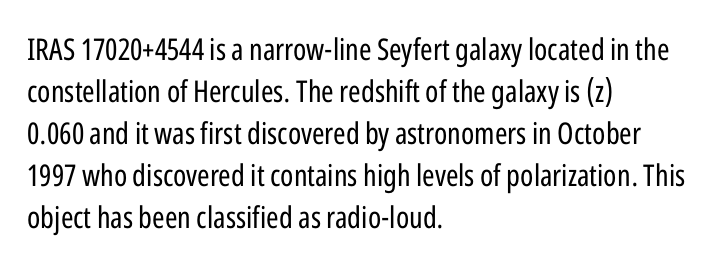
Q: Is the text bold? A: No.
Q: Is the text italic (slanted)? A: No, it is upright.
Q: Is the typeface a serif or a sans-serif typeface? A: Sans-serif.
Q: Is the text underlined? A: No.
Q: How is the paragraph aligned? A: Left-aligned.
Q: Is the spacing between letters normal or unusually wide? A: Normal.
Q: Is the spacing between lines tight, normal or loose? A: Normal.
Q: Width (condensed, normal, or wide)? A: Condensed.
Q: Stroke contrast? A: Low.
Q: x-height? A: Medium.
Q: Monospaced? A: No.
